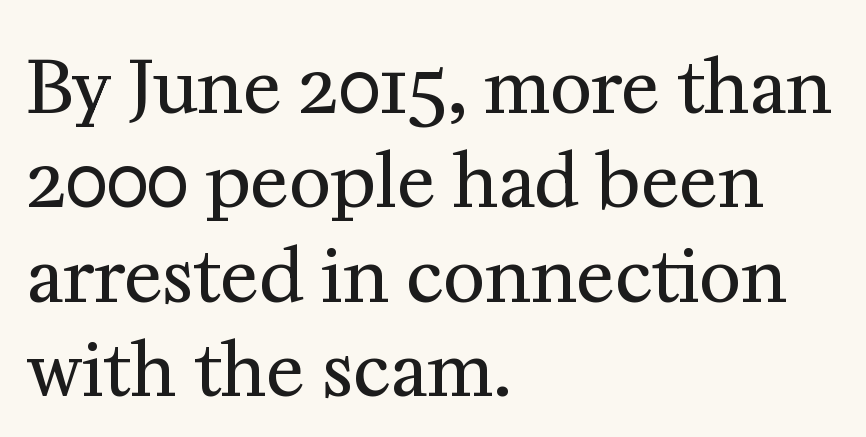
The image shows 72 px regular-weight serif type, upright; set left-aligned, normal line spacing (1.31x), normal letter spacing, not underlined; medium stroke contrast and a medium x-height.
